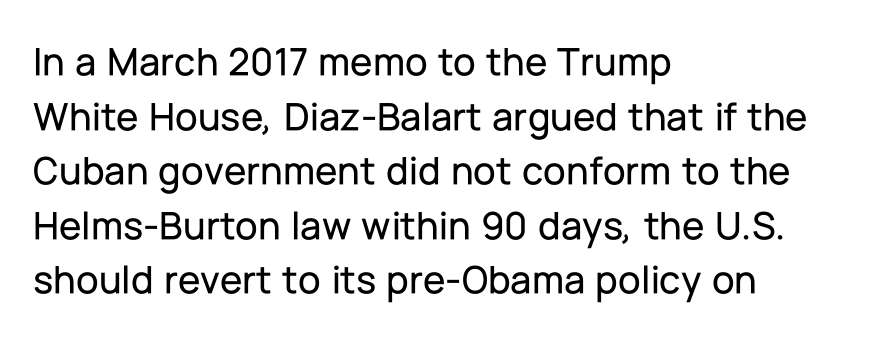
This is the regular roman posture of the typeface. This rendering uses left alignment, leaving the right contour irregular. The string is rendered with underlining switched off. Are there feet on the stems? There aren't — it's a sans. The letterforms sit shoulder to shoulder at normal distance.
